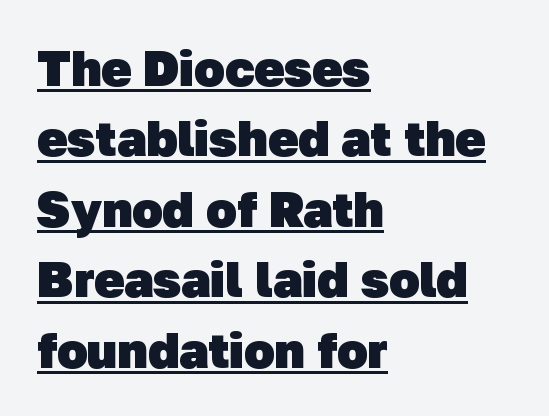
The image shows 50 px heavy sans-serif type; set left-aligned, normal line spacing (1.41x), normal letter spacing, underlined; low stroke contrast and a medium x-height.
